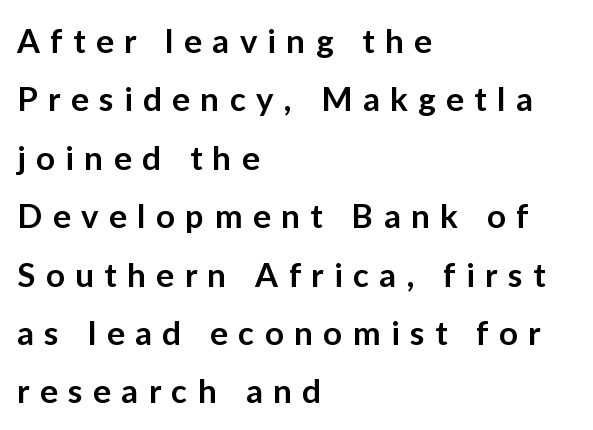
Every row of glyphs begins at an identical x-position on the left. The glyphs are unaccompanied by any horizontal stroke below them. On the weight axis this lands at semibold, roughly 600. These lines are composed in type without serifs.
